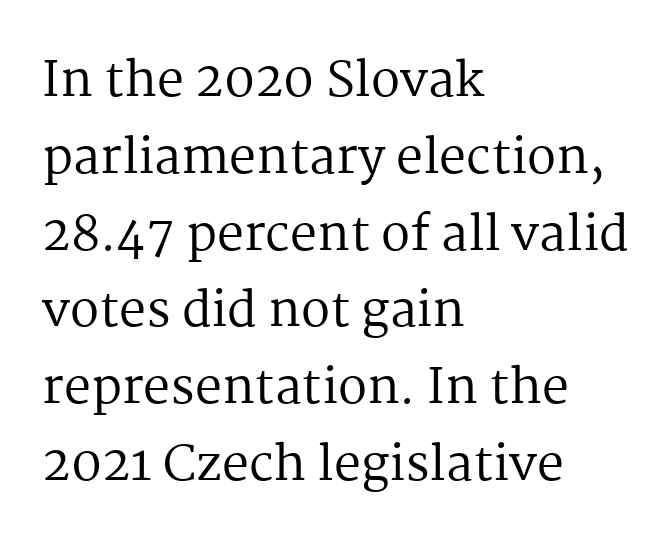
Q: Is the text bold? A: No.
Q: Is the text italic (slanted)? A: No, it is upright.
Q: Is the typeface a serif or a sans-serif typeface? A: Serif.
Q: Is the text underlined? A: No.
Q: How is the paragraph aligned? A: Left-aligned.
Q: Is the spacing between letters normal or unusually wide? A: Normal.
Q: Is the spacing between lines tight, normal or loose? A: Normal.
Q: Width (condensed, normal, or wide)? A: Normal.
Q: Stroke contrast? A: Medium.
Q: x-height? A: Medium.
Q: Monospaced? A: No.
